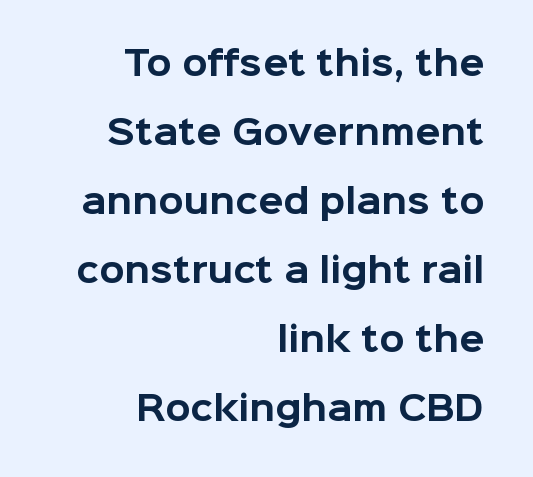
If you drew a ruler down the right edge, every line would touch it. Vertical spacing — loose. In terms of letterspacing, this is plain default setting. Each glyph is drawn with heavy, bold strokes. Looks like regular typesetting: each glyph gets only the width it needs.
